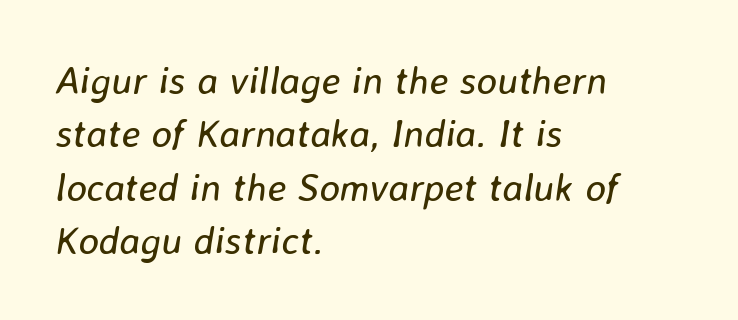
Words float on clear page, feet unadorned. The rendering uses natural spacing where letterforms have individual widths. Words appear dense and cohesive because spacing is normal. The lettering tilts uniformly, giving the passage an italic look. The paragraph shown leans on its left margin. No extra ink here — the face is not bold.
